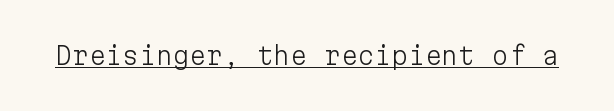
The image shows 24 px text type, upright; set normal letter spacing, underlined.
